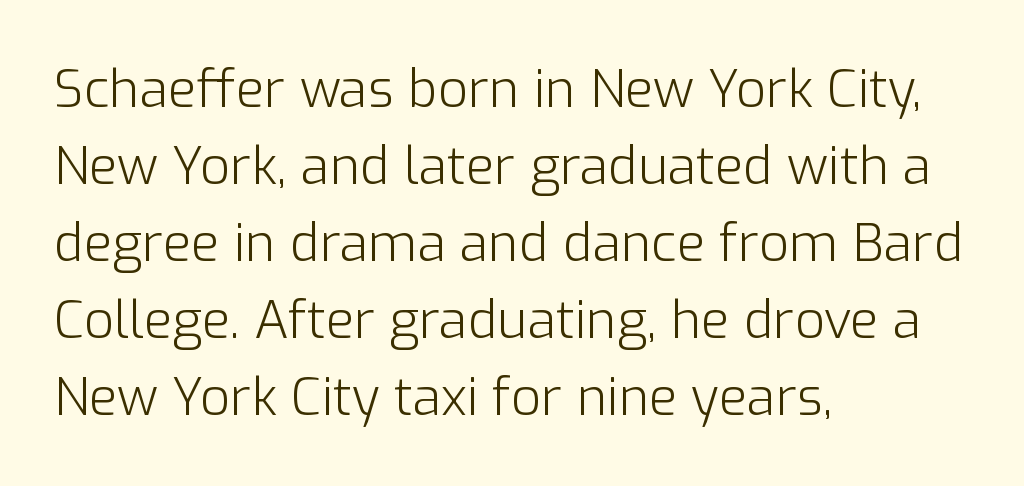
Proportional: the letters do not fall into vertical columns. Quick note: interline space is typical. Does the type have serifs? No, each stem ends abruptly. These lines keep a tight, regular rhythm from letter to letter.
